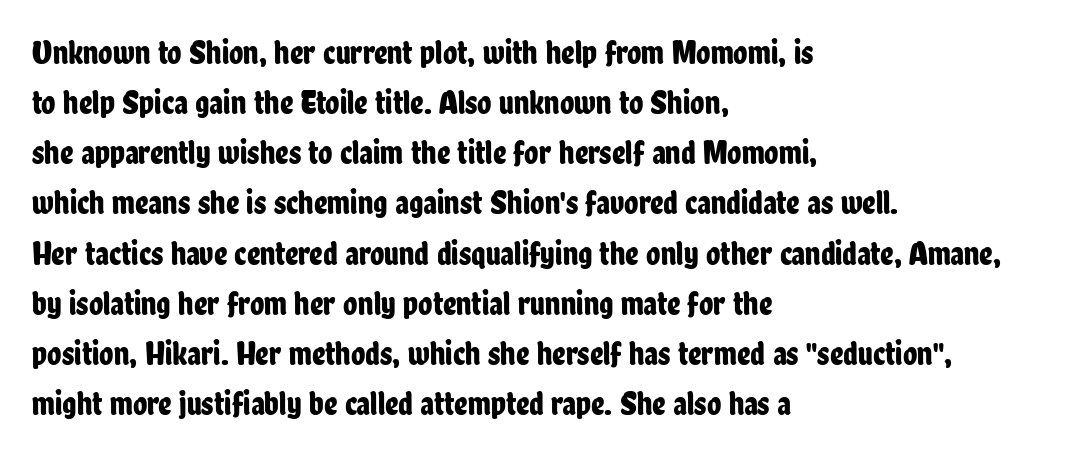
The designer went with a sans here, leaving each stem footless. The string is rendered with underlining switched off. The lines are quadded left. Looks like regular typesetting: each glyph gets only the width it needs. Honestly, the letter spacing is just normal — you wouldn't notice it.
